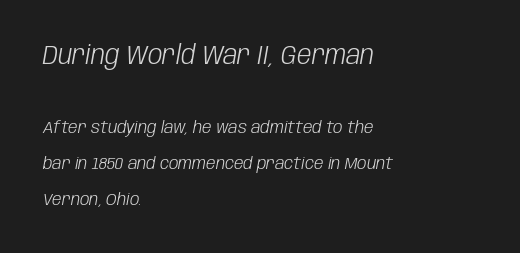
Default kerning and tracking; the words read as compact shapes. This rendering uses left alignment, leaving the right contour irregular. Students, observe: this is what heavily led, spacious text looks like. The weight tops out at a normal text grade.
